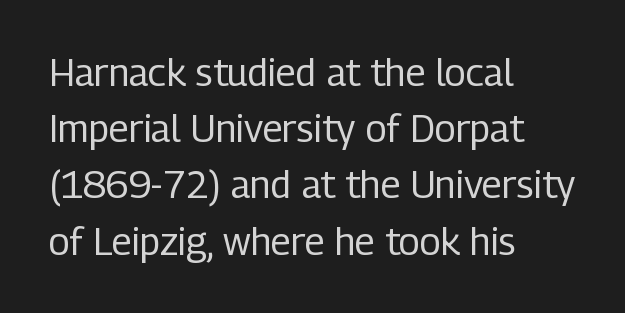
The image shows 38 px regular-weight, condensed sans-serif type, upright; set left-aligned, normal line spacing (1.48x), normal letter spacing, not underlined; low stroke contrast and a medium x-height.
